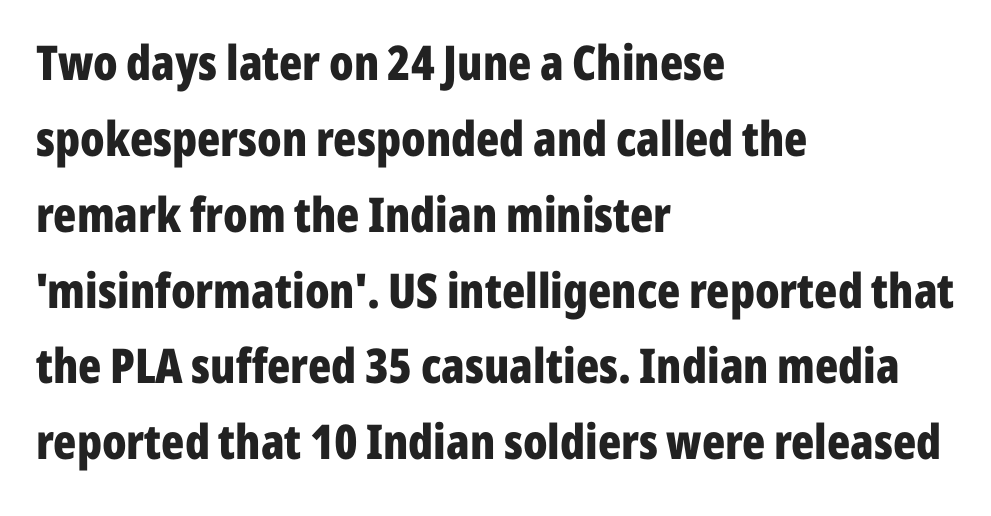
The image shows 48 px bold, condensed sans-serif type, upright; set left-aligned, normal line spacing (1.58x), normal letter spacing, not underlined; low stroke contrast and a medium x-height.
